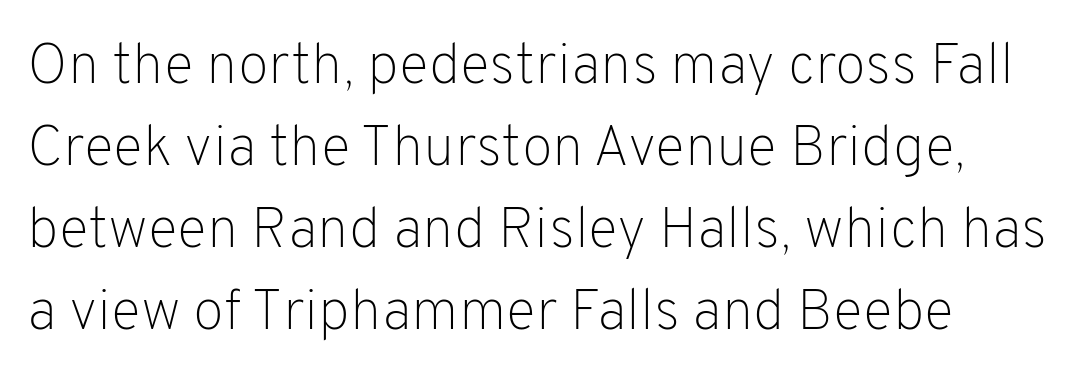
The image shows 57 px light sans-serif type, upright; set normal line spacing (1.44x), normal letter spacing, not underlined; low stroke contrast and a medium x-height.
